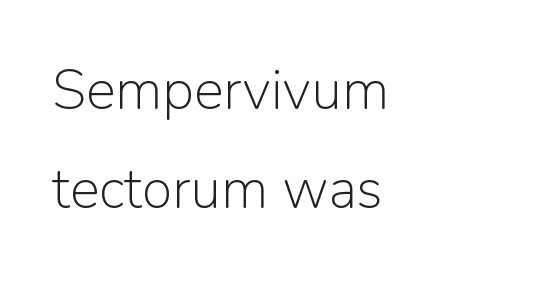
{"serif": "no", "italic": "no", "bold": "no", "weight": "light", "width": "normal", "stroke_contrast": "low", "x_height": "medium", "monospaced": "no", "underline": "no", "align": "left", "line_spacing_ratio": 1.77, "letter_spacing": "normal", "letter_spacing_em": 0.0, "glyph_px": 56}
